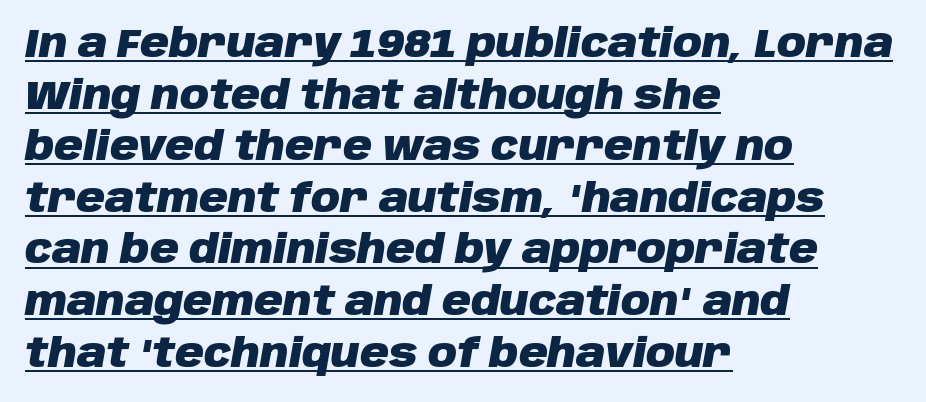
Q: Is the text bold? A: Yes.
Q: Is the text italic (slanted)? A: Yes, it leans right by about 10 degrees.
Q: Is the text underlined? A: Yes.
Q: How is the paragraph aligned? A: Left-aligned.
Q: Is the spacing between letters normal or unusually wide? A: Normal.
Q: Is the spacing between lines tight, normal or loose? A: Normal.
Q: Width (condensed, normal, or wide)? A: Normal.
Q: Stroke contrast? A: Low.
Q: x-height? A: Large.
Q: Monospaced? A: No.
